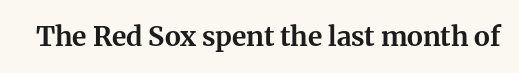
The image shows 27 px bold type, upright; set normal letter spacing, not underlined.
